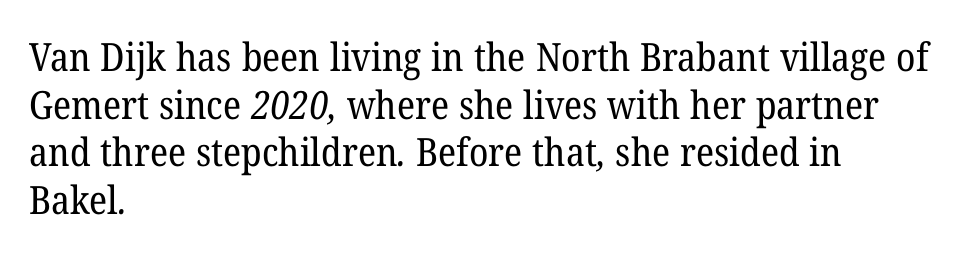
A bare baseline throughout the passage. The typesetter chose a ragged-right arrangement here. Vertical stems look standard width or narrower in stroke. This sample has the flowing, uneven cadence of proportional lettering. Standard letterfit; no display-style spreading of the glyphs. Letterform terminals end in serifs throughout the passage.
